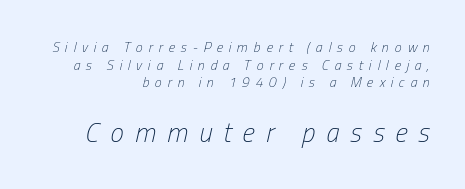
The image shows 27 px text type, italic (leaning right); set right-aligned, normal line spacing (1.26x), unusually wide letter spacing (+0.41 em), not underlined; the second (bottom) block is 1.93x larger.
